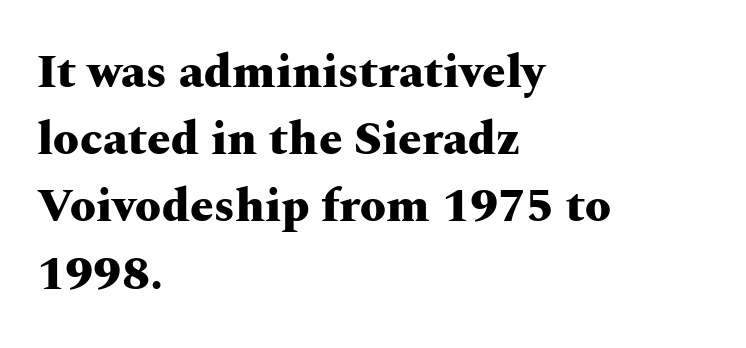
Q: Is the text bold? A: Yes.
Q: Is the text italic (slanted)? A: No, it is upright.
Q: Is the typeface a serif or a sans-serif typeface? A: Serif.
Q: Is the text underlined? A: No.
Q: How is the paragraph aligned? A: Left-aligned.
Q: Is the spacing between letters normal or unusually wide? A: Normal.
Q: Is the spacing between lines tight, normal or loose? A: Normal.
Q: Width (condensed, normal, or wide)? A: Wide.
Q: Stroke contrast? A: Medium.
Q: x-height? A: Medium.
Q: Monospaced? A: No.
